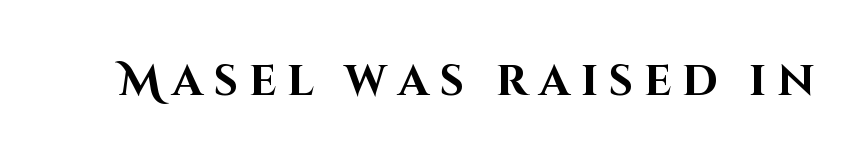
{"serif": "no", "italic": "no", "bold": "yes", "weight": "bold", "width": "normal", "stroke_contrast": "high", "x_height": "large", "monospaced": "no", "underline": "no", "letter_spacing": "wide", "letter_spacing_em": 0.25, "glyph_px": 43}
